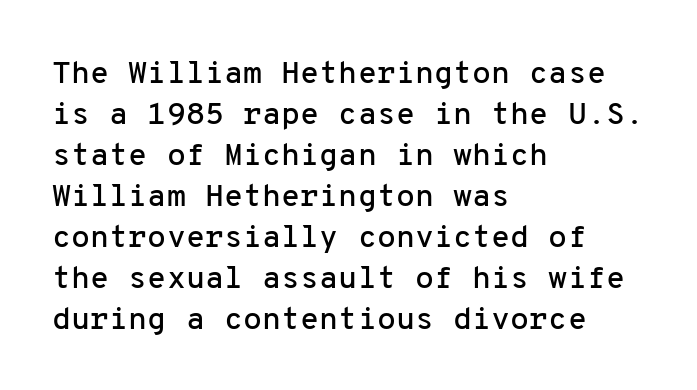
The passage shown is typed in a monospace face where columns stay perfectly aligned. The lines are quadded left. The string is rendered with underlining switched off. Characters remain perfectly vertical along every line. The horizontal fit of the characters is conventional and even. Normally led — the rows are evenly, conventionally spaced.
